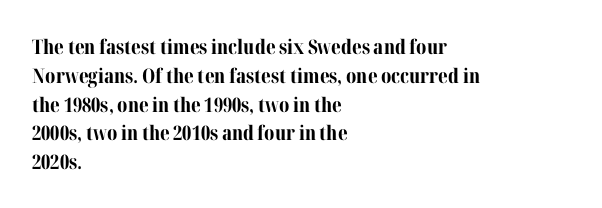
{"italic": "no", "bold": "yes", "underline": "no", "align": "left", "line_spacing": "normal", "line_spacing_ratio": 1.44, "letter_spacing": "normal", "letter_spacing_em": 0.0, "glyph_px": 20}
